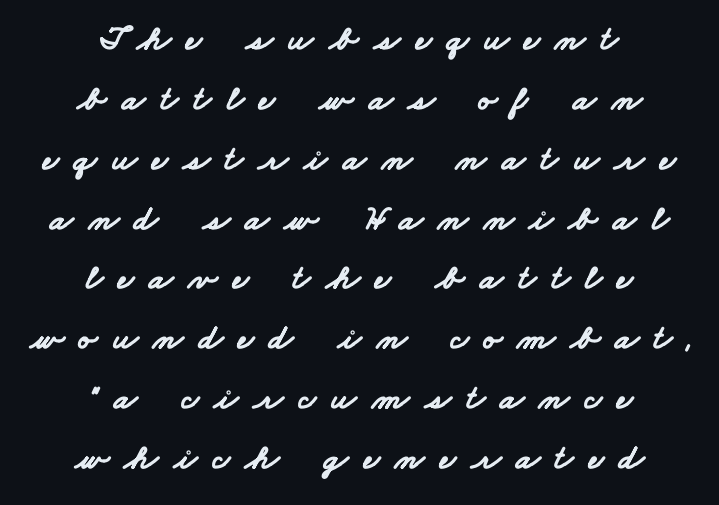
The image shows 35 px bold, wide sans-serif type; set centered, line spacing 1.71x, unusually wide letter spacing (+0.43 em), not underlined; low stroke contrast and a small x-height.
